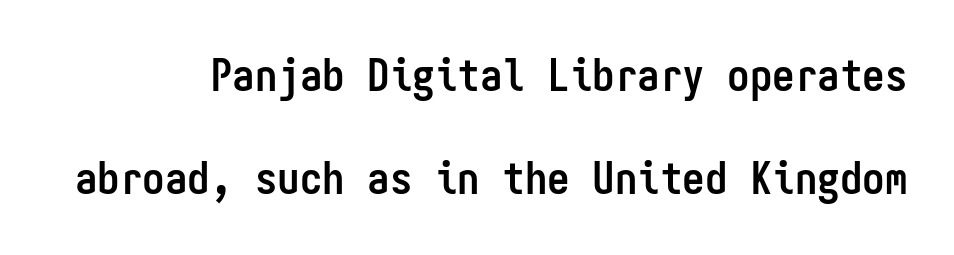
Q: Is the text bold? A: Yes.
Q: Is the text italic (slanted)? A: No, it is upright.
Q: Is the typeface a serif or a sans-serif typeface? A: Sans-serif.
Q: Is the text underlined? A: No.
Q: Is the spacing between letters normal or unusually wide? A: Normal.
Q: Is the spacing between lines tight, normal or loose? A: Loose.
Q: Width (condensed, normal, or wide)? A: Condensed.
Q: Stroke contrast? A: Low.
Q: x-height? A: Medium.
Q: Monospaced? A: Yes.
